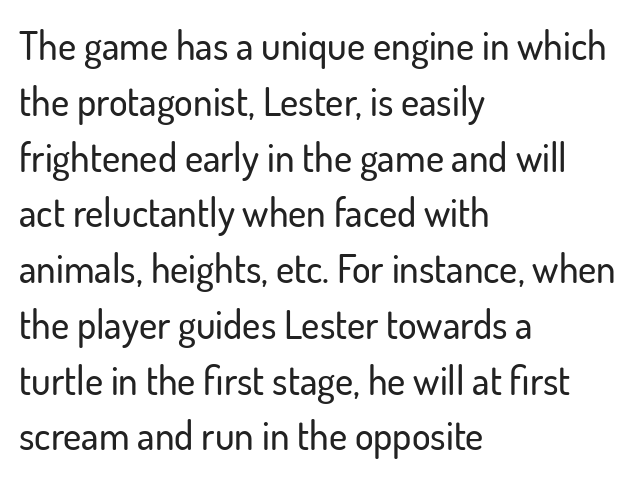
{"serif": "no", "italic": "no", "width": "normal", "stroke_contrast": "low", "x_height": "small", "monospaced": "no", "underline": "no", "align": "left", "line_spacing": "normal", "line_spacing_ratio": 1.43, "letter_spacing": "normal", "letter_spacing_em": 0.0, "glyph_px": 39}
